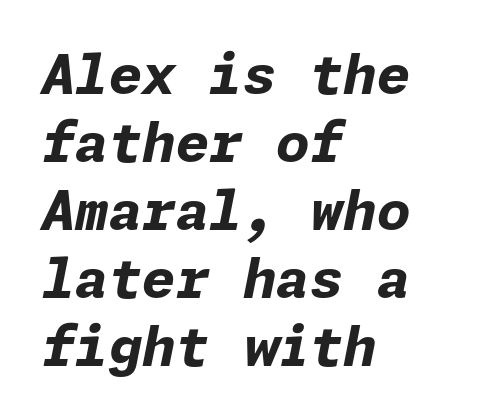
Q: Is the text bold? A: Yes.
Q: Is the text italic (slanted)? A: Yes, it leans right by about 11 degrees.
Q: Is the text underlined? A: No.
Q: How is the paragraph aligned? A: Left-aligned.
Q: Is the spacing between letters normal or unusually wide? A: Normal.
Q: Is the spacing between lines tight, normal or loose? A: Normal.
Q: Width (condensed, normal, or wide)? A: Normal.
Q: Stroke contrast? A: Low.
Q: x-height? A: Medium.
